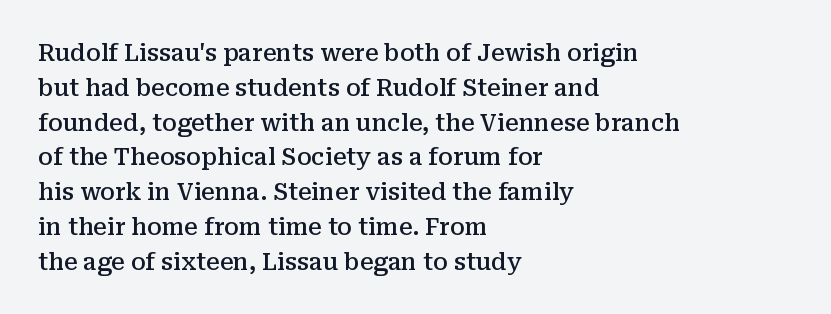
Notice how descenders clear the ascenders below comfortably — that's standard leading. It's the straight-up-and-down kind of type. Horizontally, the lines are justified to the leading edge only. Is the letter spacing exaggerated? No — it looks like the ordinary default. Semibold letterforms, between regular and bold.
